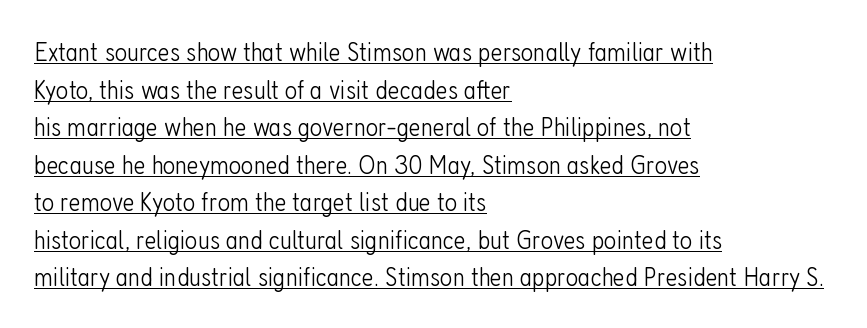
{"italic": "no", "bold": "no", "underline": "yes", "align": "left", "line_spacing": "normal", "line_spacing_ratio": 1.39, "letter_spacing": "normal", "letter_spacing_em": 0.0, "glyph_px": 27}
